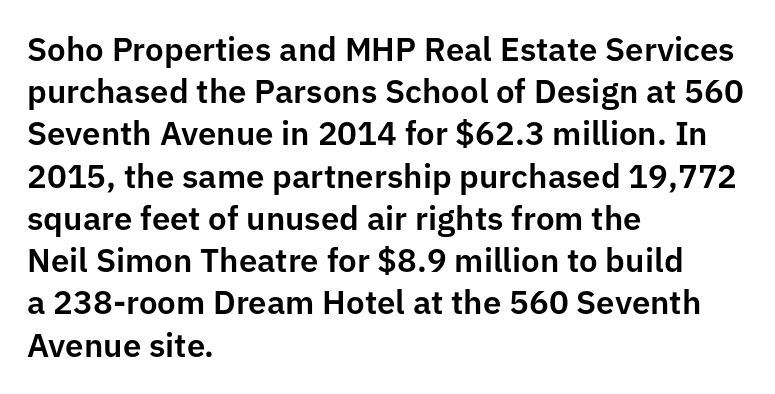
Successive baselines arrive at the customary interval. Nothing unusual about the tracking: characters are spaced as the font intends. The rendering anchors every line to the left-hand side. Does the type have serifs? No, each stem ends abruptly. You can tell it's not italic because the verticals are truly vertical. Lines of text with bare space underneath.
